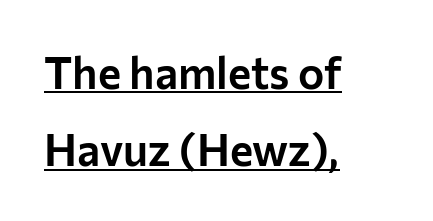
The image shows 44 px sans-serif type, upright; set left-aligned, line spacing 1.76x, normal letter spacing, underlined; low stroke contrast and a medium x-height.
